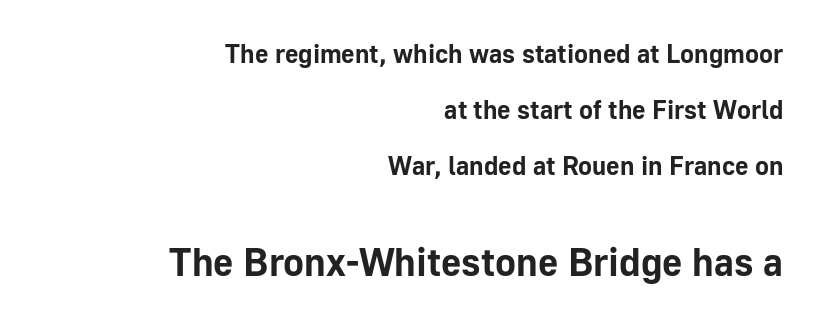
Strokes here are thick enough to call this a true bold. Of the two passages, the one underneath uses the larger point size. The passage shown stacks its lines with a broad gap. This rendering features lettering with no underline.
